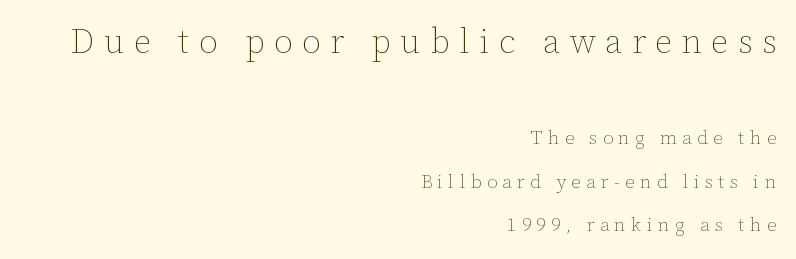
Q: Is the text bold? A: No.
Q: Is the text italic (slanted)? A: No, it is upright.
Q: Is the text underlined? A: No.
Q: How is the paragraph aligned? A: Right-aligned.
Q: Is the spacing between letters normal or unusually wide? A: Unusually wide.
Q: Is the spacing between lines tight, normal or loose? A: Loose.
Q: Which block of text is set in a larger size, the first (top) or the second (bottom)? A: The first (top) one.
Q: Width (condensed, normal, or wide)? A: Normal.
Q: Stroke contrast? A: Low.
Q: x-height? A: Medium.
Q: Monospaced? A: No.
